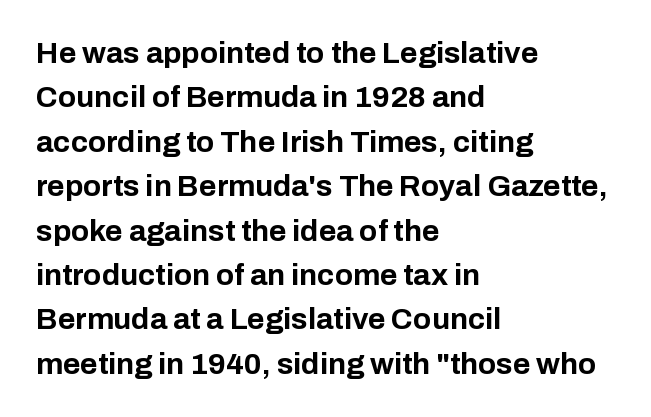
The image shows 30 px bold sans-serif type, upright; set left-aligned, normal line spacing (1.48x), normal letter spacing, not underlined; low stroke contrast and a medium x-height.
